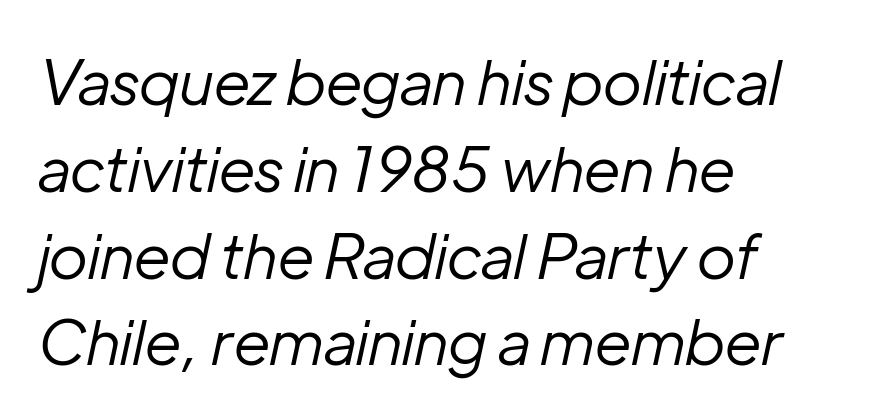
Interline gaps are of average width in this sample. Every character sits at an angle, as italics do. Beneath every word, the page is bare. Proportional: the letters do not fall into vertical columns.
